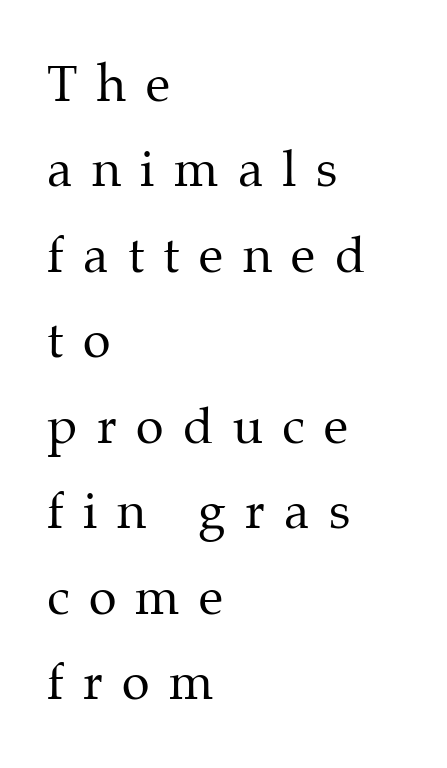
{"serif": "yes", "italic": "no", "bold": "no", "weight": "regular", "width": "normal", "stroke_contrast": "medium", "x_height": "medium", "monospaced": "no", "underline": "no", "align": "left", "line_spacing_ratio": 1.71, "letter_spacing": "wide", "letter_spacing_em": 0.39, "glyph_px": 50}
